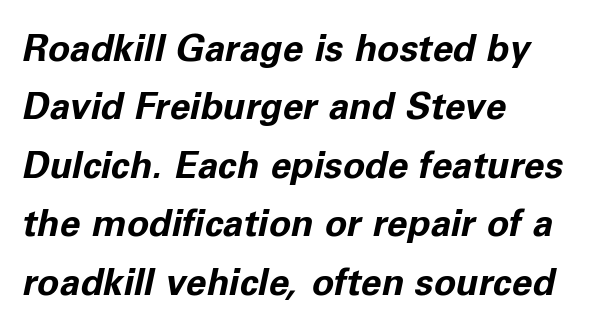
{"italic": "yes", "lean": "right", "slant_degrees": 11, "bold": "yes", "weight": "bold", "width": "normal", "stroke_contrast": "low", "x_height": "medium", "monospaced": "no", "underline": "no", "align": "left", "line_spacing": "normal", "line_spacing_ratio": 1.58, "letter_spacing": "normal", "letter_spacing_em": 0.0, "glyph_px": 37}
